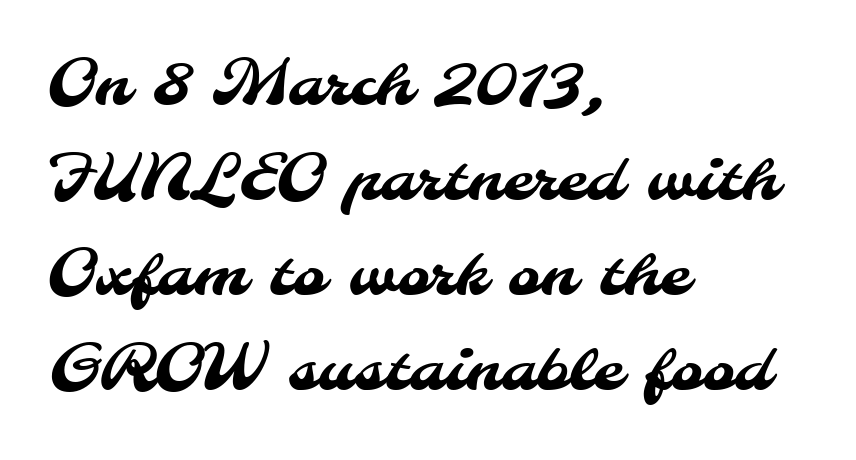
Q: Is the typeface a serif or a sans-serif typeface? A: Sans-serif.
Q: Is the text underlined? A: No.
Q: How is the paragraph aligned? A: Left-aligned.
Q: Is the spacing between letters normal or unusually wide? A: Normal.
Q: Is the spacing between lines tight, normal or loose? A: Normal.
Q: Width (condensed, normal, or wide)? A: Normal.
Q: Stroke contrast? A: Medium.
Q: x-height? A: Small.
Q: Monospaced? A: No.
